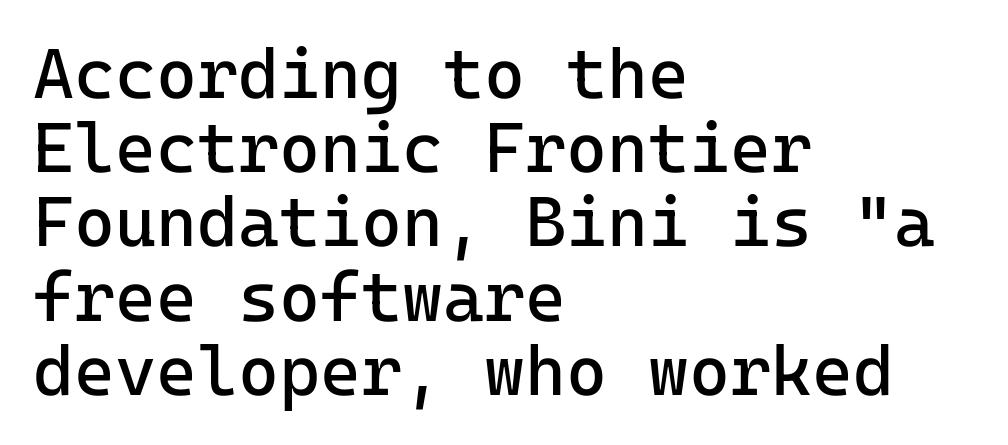
{"serif": "no", "italic": "no", "bold": "no", "weight": "regular", "width": "normal", "stroke_contrast": "low", "x_height": "medium", "monospaced": "yes", "underline": "no", "align": "left", "line_spacing": "tight", "line_spacing_ratio": 1.06, "letter_spacing": "normal", "letter_spacing_em": 0.0, "glyph_px": 70}
